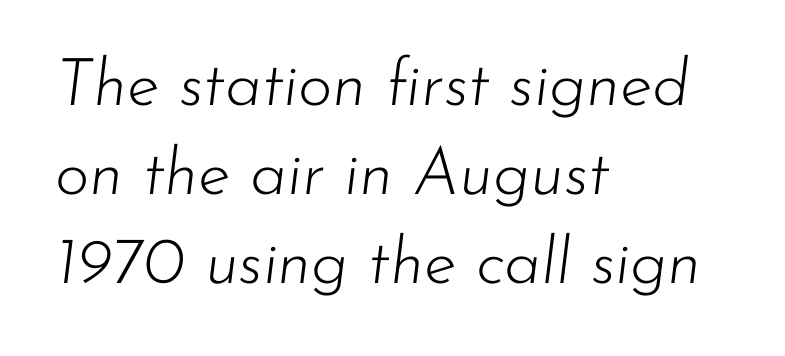
The gaps between neighbouring characters are ordinary and unremarkable. The passage shown is typed in a proportional face where columns would drift. The rendering anchors every line to the left-hand side. No letter is thick-stroked: the sample isn't bold. Leading: standard.
